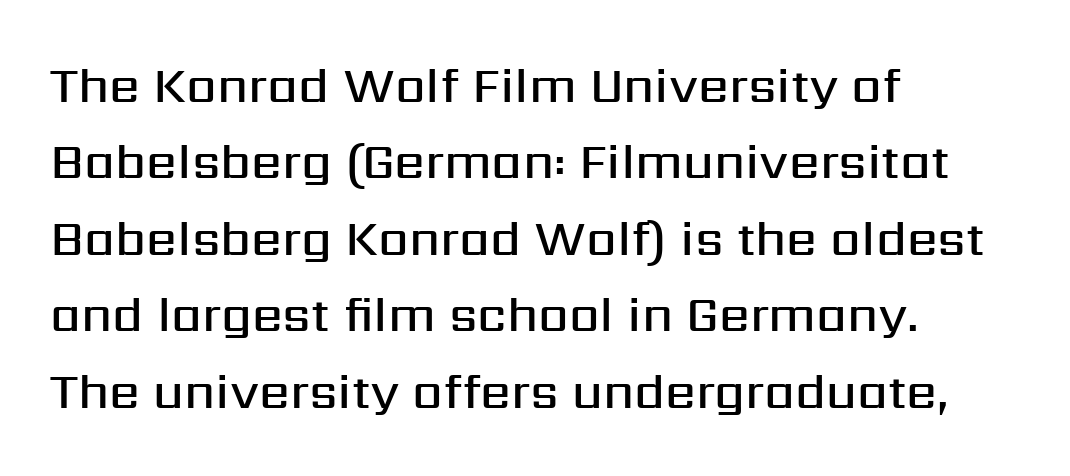
The image shows 49 px semibold sans-serif type, upright; set left-aligned, normal line spacing (1.56x), normal letter spacing, not underlined; medium stroke contrast and a medium x-height.
